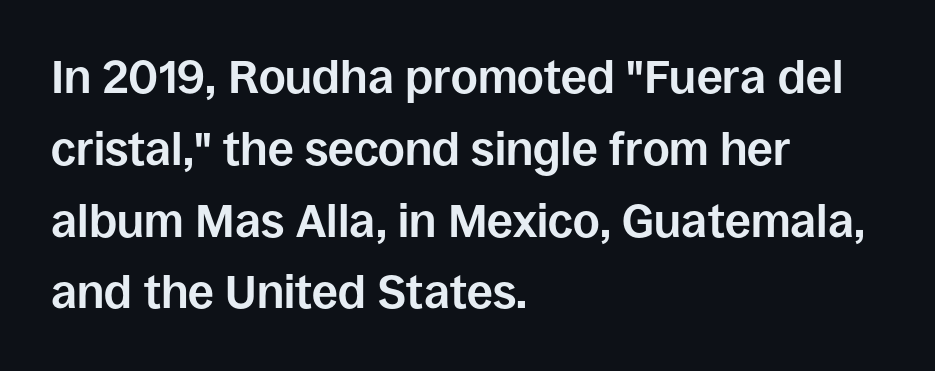
{"serif": "no", "italic": "no", "bold": "yes", "weight": "bold", "width": "normal", "stroke_contrast": "low", "x_height": "large", "monospaced": "no", "underline": "no", "align": "left", "line_spacing": "normal", "line_spacing_ratio": 1.56, "letter_spacing": "normal", "letter_spacing_em": 0.0, "glyph_px": 46}
